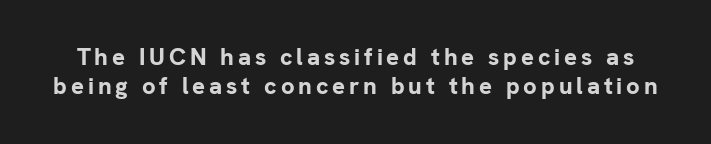
{"italic": "no", "bold": "yes", "underline": "no", "line_spacing_ratio": 1.21, "glyph_px": 24}
